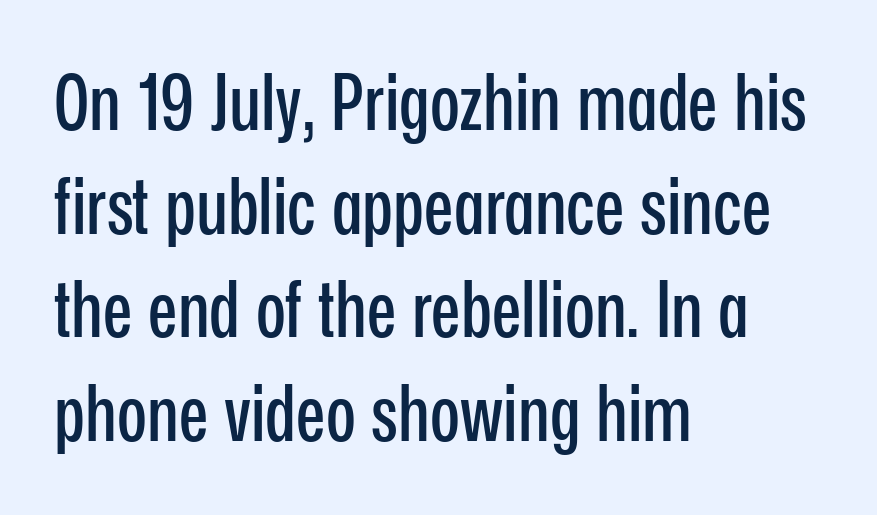
Q: Is the text italic (slanted)? A: No, it is upright.
Q: Is the typeface a serif or a sans-serif typeface? A: Sans-serif.
Q: Is the text underlined? A: No.
Q: How is the paragraph aligned? A: Left-aligned.
Q: Is the spacing between letters normal or unusually wide? A: Normal.
Q: Is the spacing between lines tight, normal or loose? A: Normal.
Q: Width (condensed, normal, or wide)? A: Condensed.
Q: Stroke contrast? A: Low.
Q: x-height? A: Medium.
Q: Monospaced? A: No.
